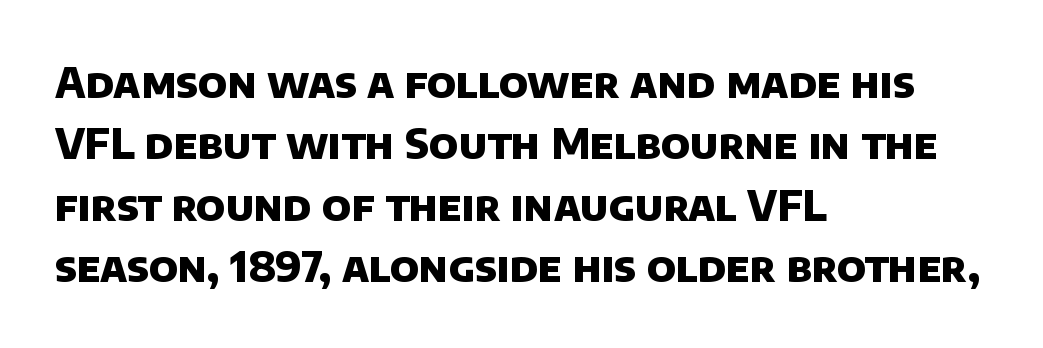
The image shows 41 px heavy sans-serif type; set left-aligned, normal line spacing (1.5x), normal letter spacing, not underlined; low stroke contrast and a large x-height.
